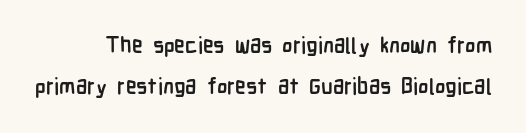
The image shows 22 px bold type, upright; set line spacing 1.88x, normal letter spacing, not underlined.
